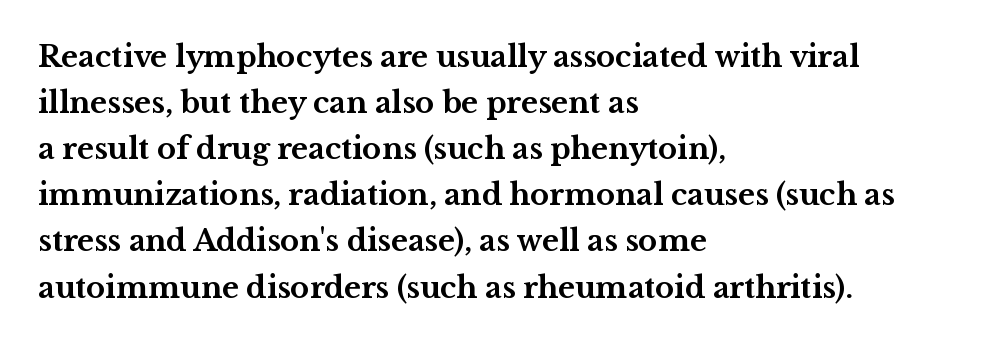
{"serif": "yes", "italic": "no", "bold": "yes", "weight": "bold", "width": "wide", "stroke_contrast": "medium", "x_height": "medium", "monospaced": "no", "underline": "no", "align": "left", "line_spacing": "normal", "line_spacing_ratio": 1.59, "letter_spacing": "normal", "letter_spacing_em": 0.0, "glyph_px": 29}
